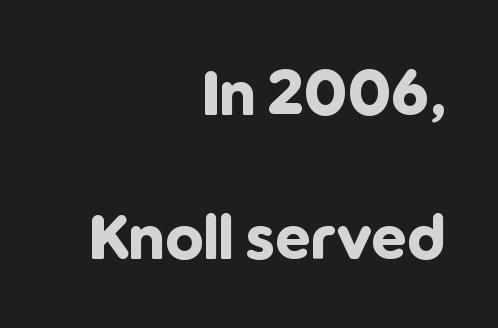
{"serif": "no", "italic": "no", "bold": "yes", "weight": "bold", "width": "normal", "stroke_contrast": "low", "x_height": "medium", "monospaced": "no", "underline": "no", "align": "right", "line_spacing": "loose", "line_spacing_ratio": 2.29, "letter_spacing": "normal", "letter_spacing_em": 0.0, "glyph_px": 63}
